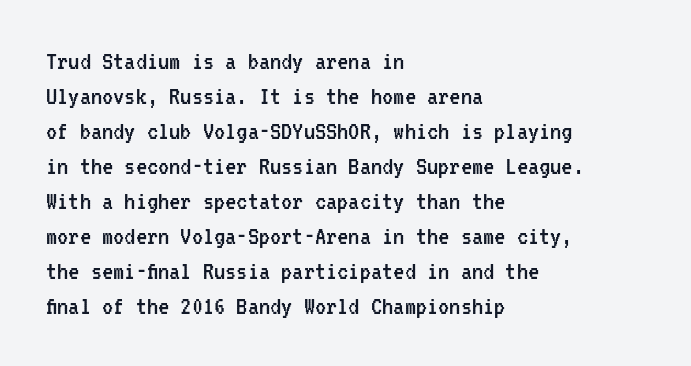
When letters stand straight like this, we call the style roman or upright. One-word summary of the alignment: left. No chunkiness to these letters — they're not bold. The baseline area is clear. Note the uniform advance width — an 'i' takes as much space as an 'm'.
